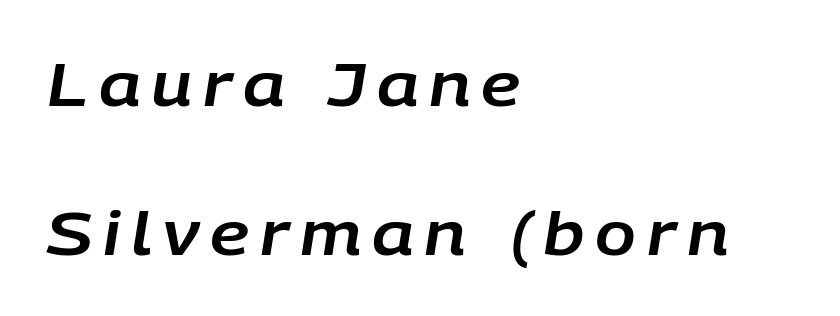
Q: Is the text italic (slanted)? A: Yes, it leans right by about 9 degrees.
Q: Is the text underlined? A: No.
Q: How is the paragraph aligned? A: Left-aligned.
Q: Is the spacing between lines tight, normal or loose? A: Loose.
Q: Width (condensed, normal, or wide)? A: Normal.
Q: Stroke contrast? A: Low.
Q: x-height? A: Large.
Q: Monospaced? A: No.
